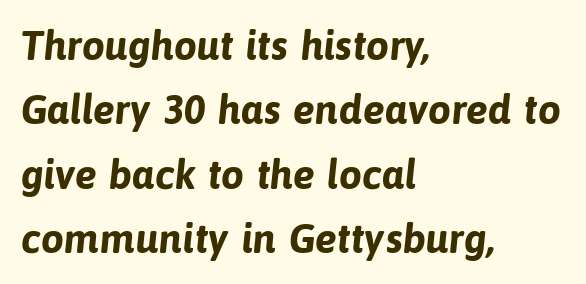
The face used here has the dense, thick strokes of a bold. A typesetter would call this zero additional tracking. Here the designer chose a conventional face with non-uniform glyph widths. This rendering employs a face without finishing strokes, i.e., a sans-serif.
